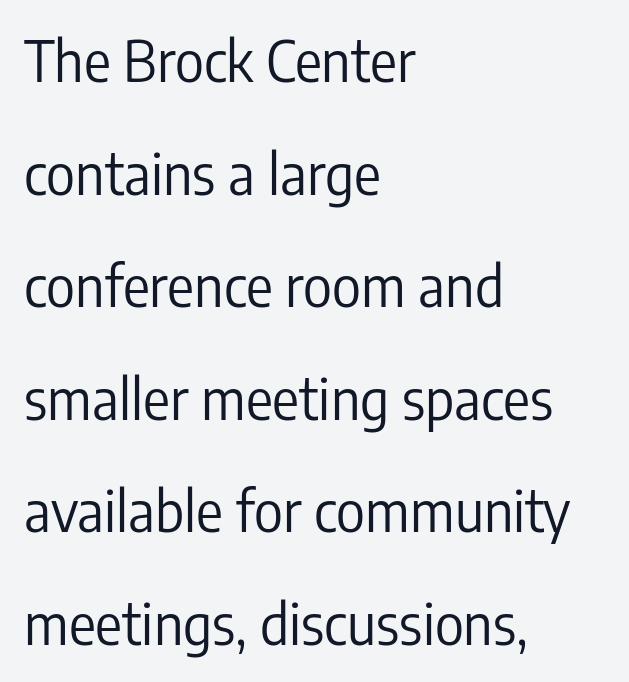
Q: Is the text bold? A: No.
Q: Is the text italic (slanted)? A: No, it is upright.
Q: Is the typeface a serif or a sans-serif typeface? A: Sans-serif.
Q: Is the text underlined? A: No.
Q: How is the paragraph aligned? A: Left-aligned.
Q: Is the spacing between letters normal or unusually wide? A: Normal.
Q: Is the spacing between lines tight, normal or loose? A: Loose.
Q: Width (condensed, normal, or wide)? A: Condensed.
Q: Stroke contrast? A: Low.
Q: x-height? A: Medium.
Q: Monospaced? A: No.
